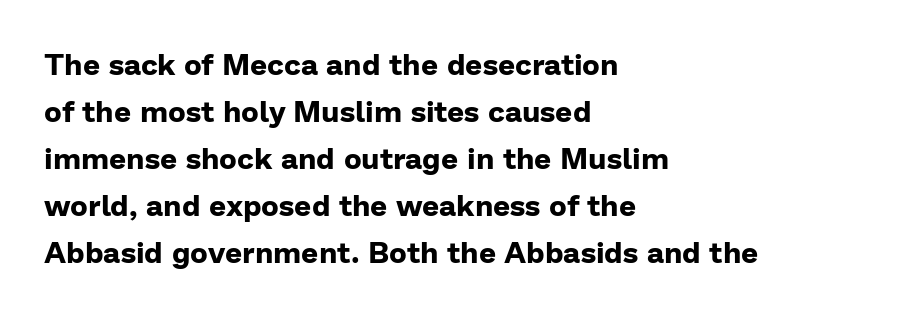
{"serif": "no", "italic": "no", "bold": "yes", "weight": "bold", "width": "normal", "stroke_contrast": "low", "x_height": "medium", "monospaced": "no", "underline": "no", "align": "left", "line_spacing": "normal", "line_spacing_ratio": 1.57, "letter_spacing": "normal", "letter_spacing_em": 0.0, "glyph_px": 30}
